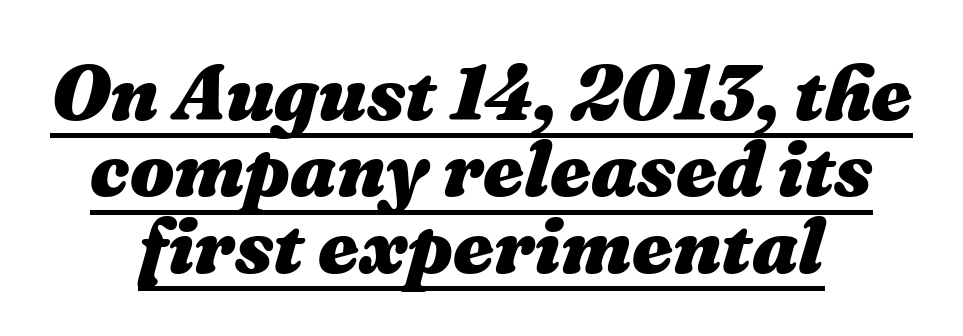
The image shows 78 px heavy type, italic (leaning right); set centered, tight line spacing (0.98x), normal letter spacing, underlined; medium stroke contrast and a medium x-height.
